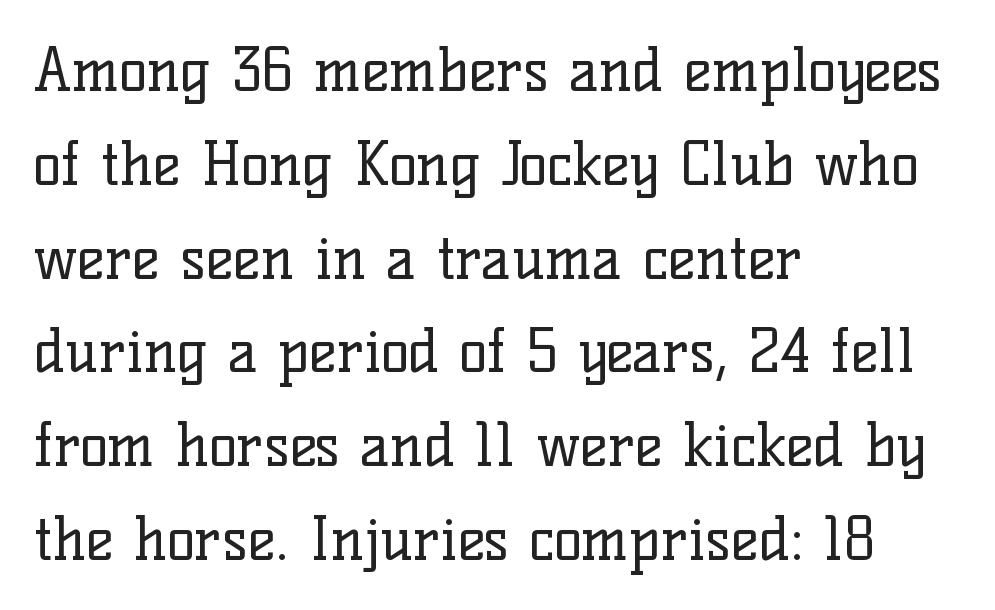
Q: Is the text bold? A: No.
Q: Is the text italic (slanted)? A: No, it is upright.
Q: Is the typeface a serif or a sans-serif typeface? A: Serif.
Q: Is the text underlined? A: No.
Q: How is the paragraph aligned? A: Left-aligned.
Q: Is the spacing between letters normal or unusually wide? A: Normal.
Q: Is the spacing between lines tight, normal or loose? A: Normal.
Q: Width (condensed, normal, or wide)? A: Normal.
Q: Stroke contrast? A: Low.
Q: x-height? A: Medium.
Q: Monospaced? A: No.
